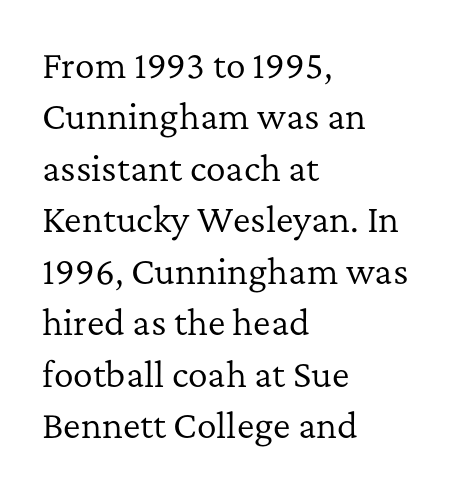
Q: Is the text bold? A: No.
Q: Is the text italic (slanted)? A: No, it is upright.
Q: Is the typeface a serif or a sans-serif typeface? A: Serif.
Q: Is the text underlined? A: No.
Q: How is the paragraph aligned? A: Left-aligned.
Q: Is the spacing between letters normal or unusually wide? A: Normal.
Q: Is the spacing between lines tight, normal or loose? A: Normal.
Q: Width (condensed, normal, or wide)? A: Normal.
Q: Stroke contrast? A: Low.
Q: x-height? A: Medium.
Q: Monospaced? A: No.
